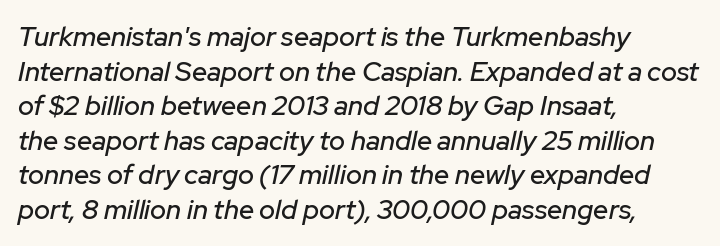
Letters rest on an invisible, unmarked baseline. Glyph-to-glyph distance matches everyday printed text. The passage is arranged the way most books set body copy — flush left. Italic? Definitely — the glyphs are oblique. Does the leading feel generous? No, just average.
